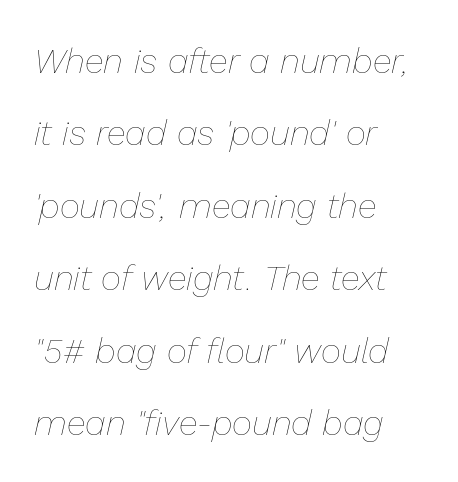
{"italic": "yes", "lean": "right", "slant_degrees": 13, "bold": "no", "weight": "thin", "width": "normal", "stroke_contrast": "low", "x_height": "medium", "monospaced": "no", "underline": "no", "align": "left", "line_spacing": "loose", "line_spacing_ratio": 2.07, "letter_spacing": "normal", "letter_spacing_em": 0.0, "glyph_px": 35}
